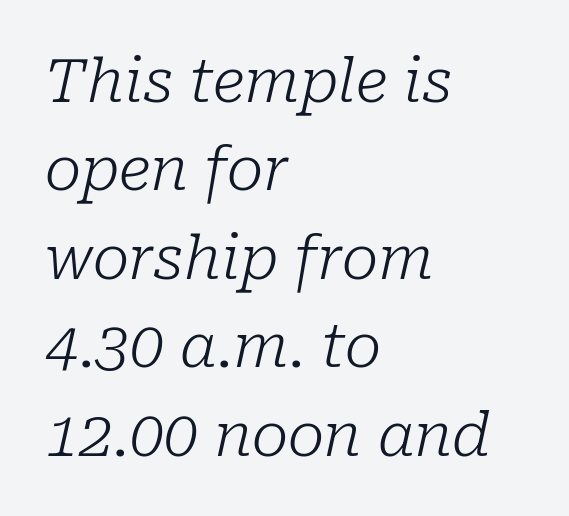
Typographically, this falls in the serif category. Decoration check: the copy has no underline. A typesetter would call this proportional, since set widths differ per character. The rows are spaced the way most documents space them. Letter spacing: default.
